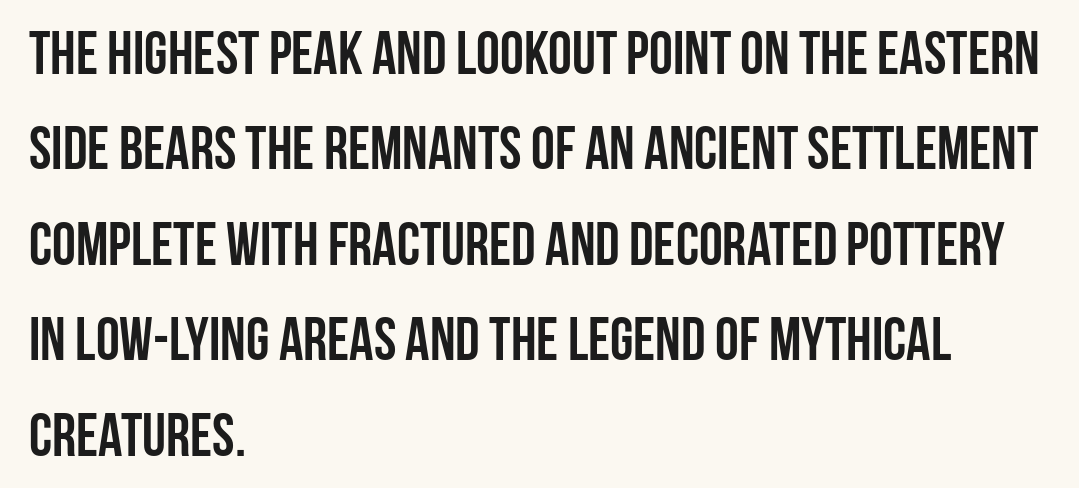
Q: Is the text bold? A: Yes.
Q: Is the text italic (slanted)? A: No, it is upright.
Q: Is the typeface a serif or a sans-serif typeface? A: Sans-serif.
Q: Is the text underlined? A: No.
Q: How is the paragraph aligned? A: Left-aligned.
Q: Is the spacing between letters normal or unusually wide? A: Normal.
Q: Is the spacing between lines tight, normal or loose? A: Normal.
Q: Width (condensed, normal, or wide)? A: Condensed.
Q: Stroke contrast? A: Low.
Q: x-height? A: Large.
Q: Monospaced? A: No.
